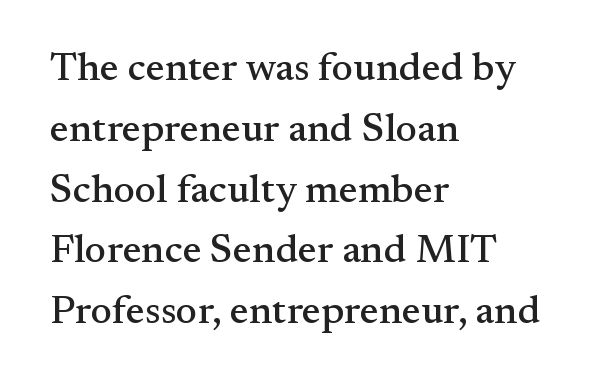
Caption: standard tracking, unaltered. Yep, those are serifs on the letters. Underline: absent. The block of text has a typical density, with ordinary space between rows. The lines in this sample share a left origin and differ only in where they stop. This sample uses an upright cut, with every glyph sitting square on the baseline.
